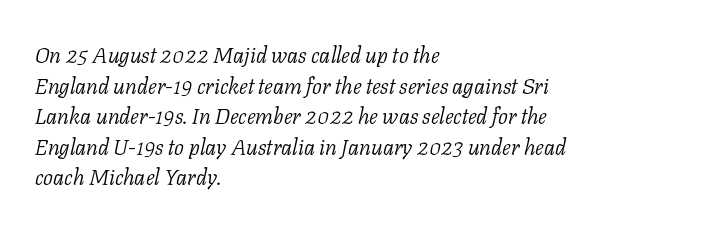
{"italic": "yes", "lean": "right", "slant_degrees": 11, "bold": "no", "underline": "no", "align": "left", "line_spacing": "normal", "line_spacing_ratio": 1.39, "letter_spacing": "normal", "letter_spacing_em": 0.0, "glyph_px": 22}
